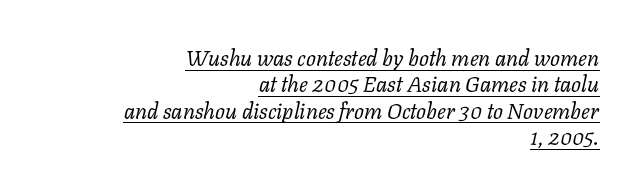
The image shows 22 px text type, italic (leaning right); set right-aligned, line spacing 1.2x, normal letter spacing, underlined.
